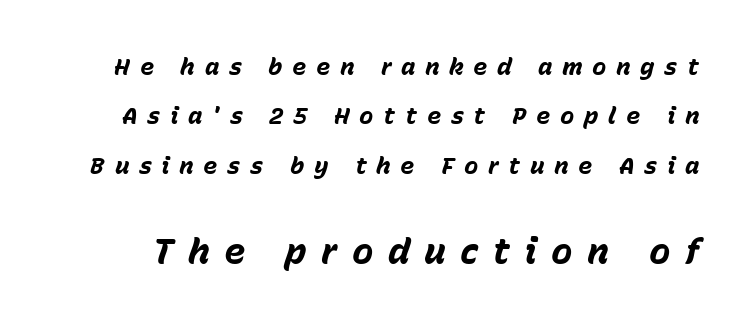
Q: Is the text bold? A: Yes.
Q: Is the text italic (slanted)? A: Yes, it leans right by about 15 degrees.
Q: Is the text underlined? A: No.
Q: Is the spacing between letters normal or unusually wide? A: Unusually wide.
Q: Is the spacing between lines tight, normal or loose? A: Loose.
Q: Which block of text is set in a larger size, the first (top) or the second (bottom)? A: The second (bottom) one.
Q: Width (condensed, normal, or wide)? A: Normal.
Q: Stroke contrast? A: Low.
Q: x-height? A: Medium.
Q: Monospaced? A: No.
